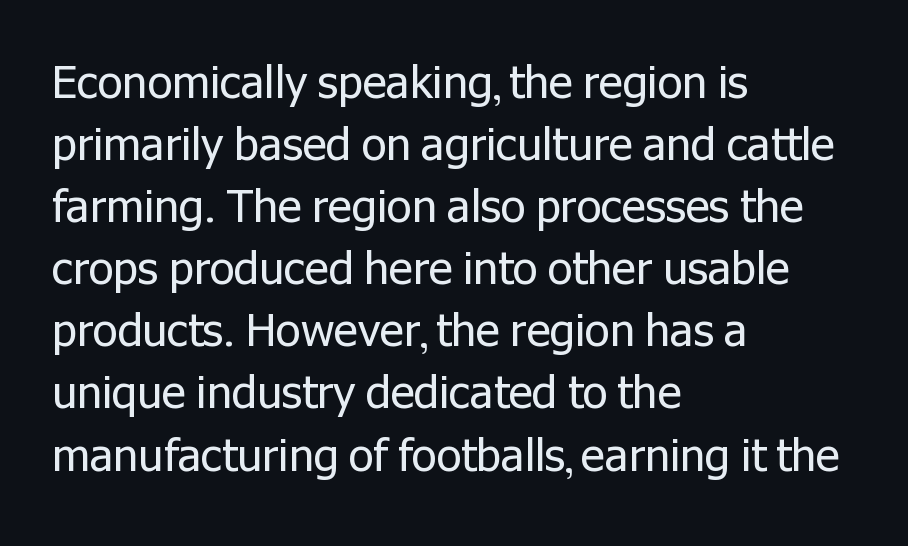
The image shows 45 px regular-weight sans-serif type, upright; set left-aligned, normal line spacing (1.38x), normal letter spacing, not underlined; low stroke contrast and a medium x-height.
